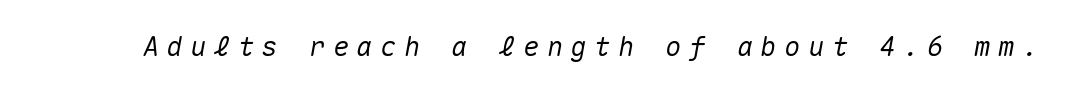
{"italic": "yes", "lean": "right", "slant_degrees": 10, "underline": "no", "letter_spacing": "wide", "letter_spacing_em": 0.28, "glyph_px": 27}
